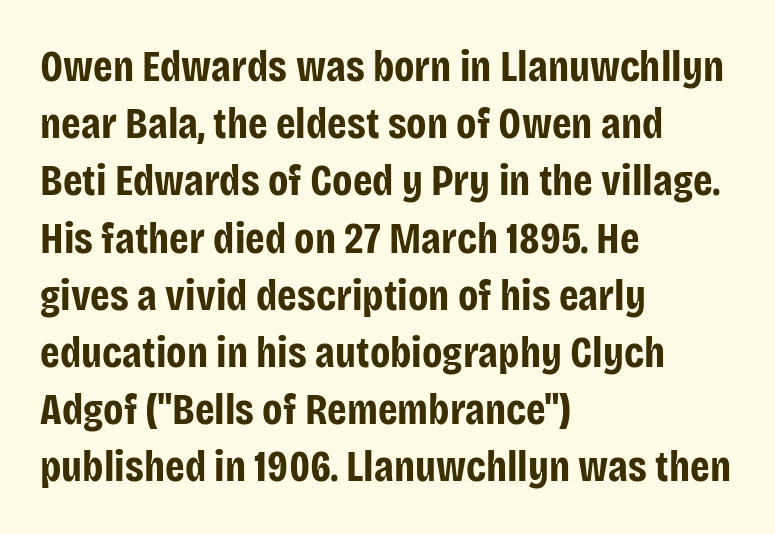
The space beneath each line is pristine and unruled. Stroke thickness is high; the sample reads as a true bold. Leading: standard. In terms of letterform style, serifs are entirely absent. The letterforms sit shoulder to shoulder at normal distance. When letters stand straight like this, we call the style roman or upright.
